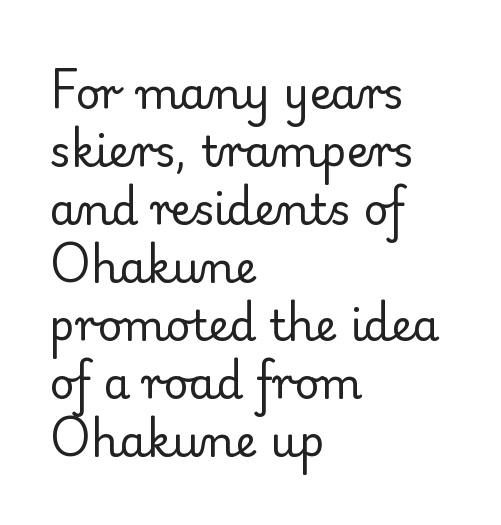
The image shows 43 px regular-weight serif type, upright; set left-aligned, normal line spacing (1.35x), normal letter spacing, not underlined; low stroke contrast and a small x-height.
